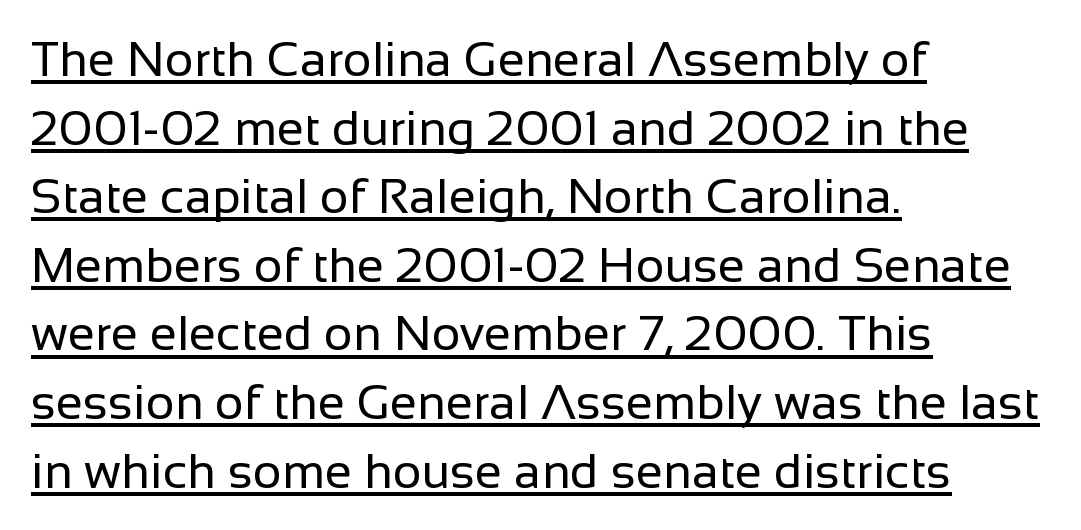
The image shows 49 px regular-weight sans-serif type, upright; set left-aligned, normal line spacing (1.4x), normal letter spacing, underlined; low stroke contrast and a medium x-height.
